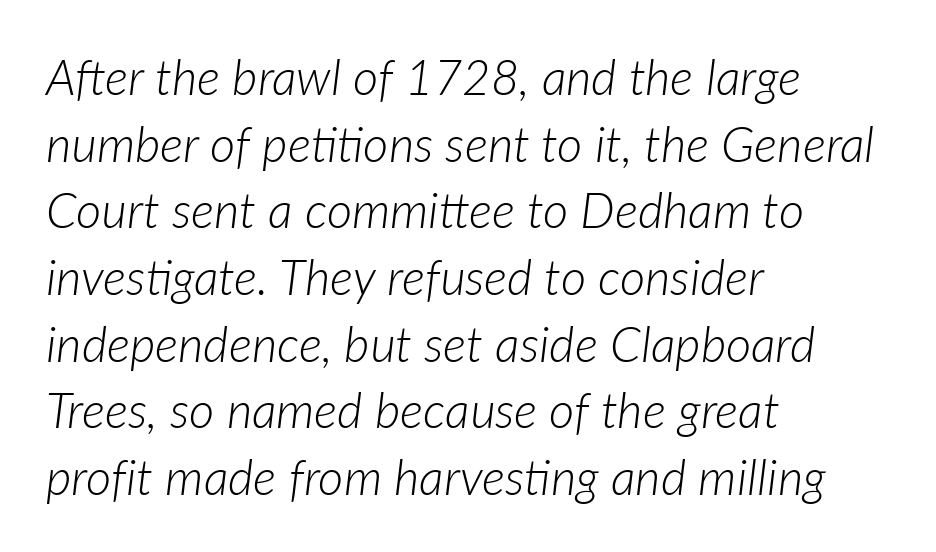
The image shows 49 px light type, italic (leaning right); set left-aligned, normal line spacing (1.36x), normal letter spacing, not underlined; low stroke contrast and a medium x-height.
